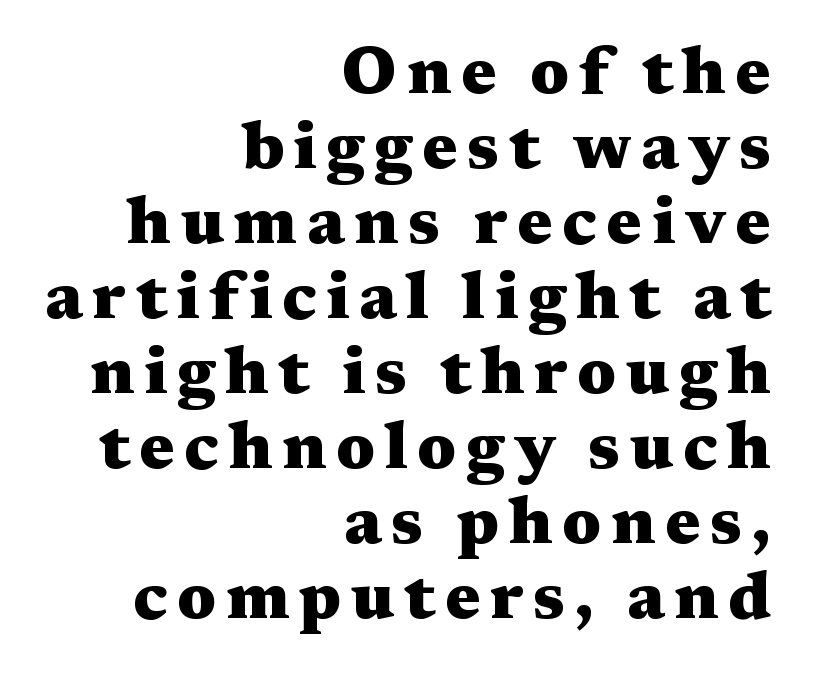
Typographic density is high because the face is bold. The type family on display is of the serif kind. Is this a fixed-width face? No — the glyphs have proportional, varying widths. The passage shown stacks its lines with hardly any gap.
